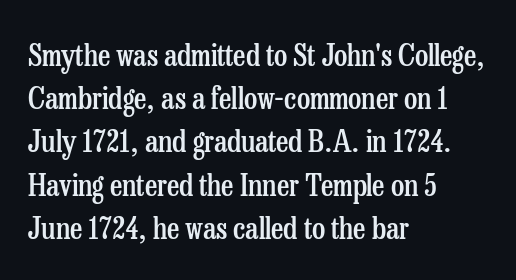
Does the weight exceed regular? Yes, but only to semibold. The passage shown is typed in a proportional face where columns would drift. The gaps between neighbouring characters are ordinary and unremarkable. Leftover space on each line is placed entirely after the last word.
